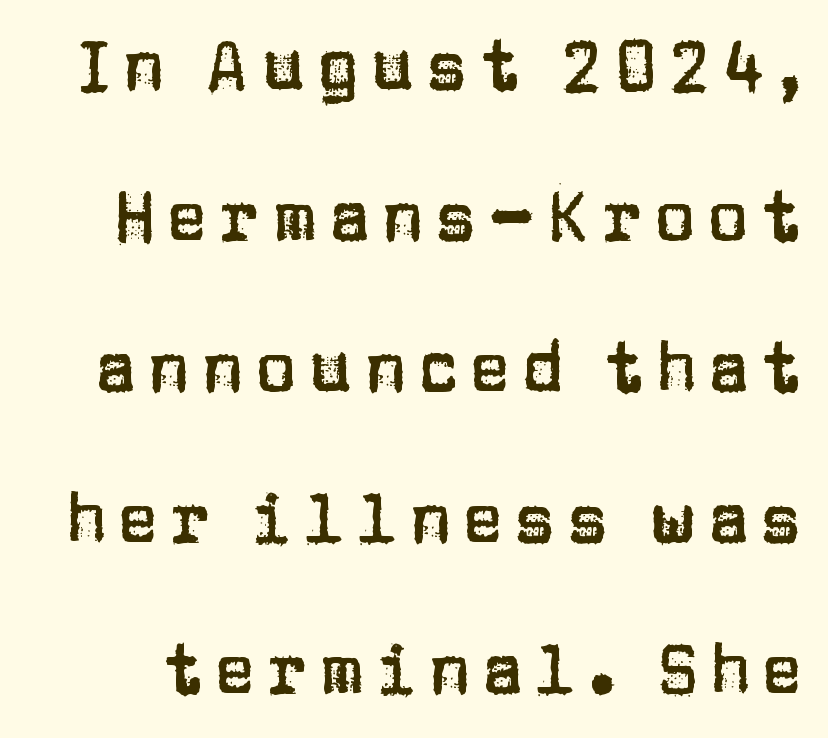
Note: no serifs on the glyphs. Only glyphs here, with clear space below each row. One glance says open: line gaps are wider than usual. Here the designer chose a conventional face with non-uniform glyph widths. Posture: upright roman.
